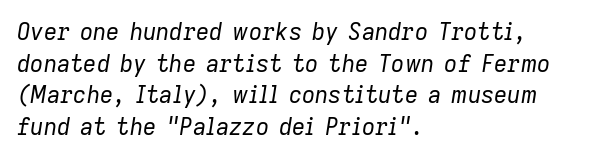
The image shows 23 px text type, italic (leaning right); set left-aligned, normal line spacing (1.37x), normal letter spacing, not underlined.
